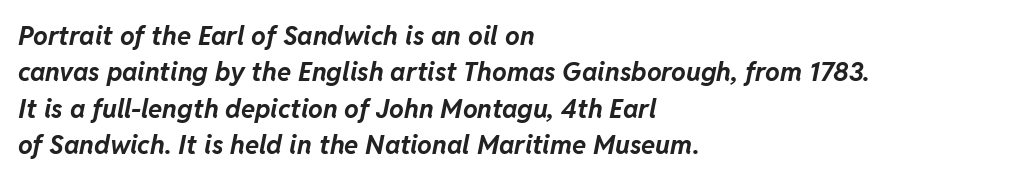
The image shows 26 px bold type, italic (leaning right); set left-aligned, normal line spacing (1.4x), normal letter spacing, not underlined.
